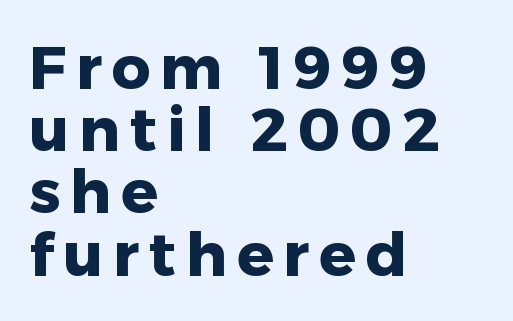
Q: Is the text bold? A: Yes.
Q: Is the text italic (slanted)? A: No, it is upright.
Q: Is the typeface a serif or a sans-serif typeface? A: Sans-serif.
Q: Is the text underlined? A: No.
Q: How is the paragraph aligned? A: Left-aligned.
Q: Is the spacing between lines tight, normal or loose? A: Tight.
Q: Width (condensed, normal, or wide)? A: Normal.
Q: Stroke contrast? A: Low.
Q: x-height? A: Medium.
Q: Monospaced? A: No.
